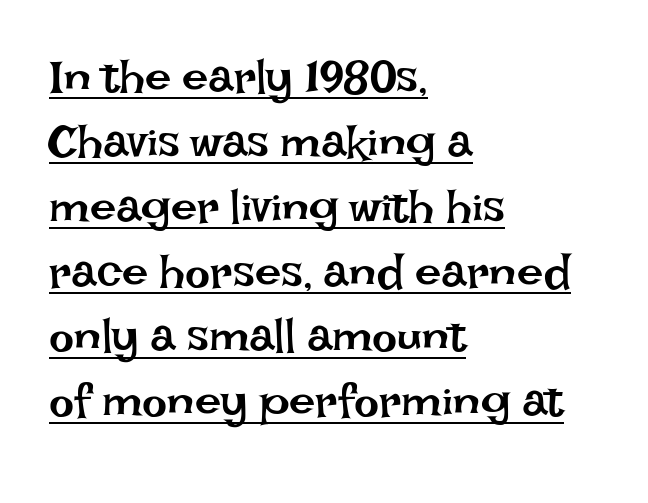
{"italic": "no", "bold": "no", "weight": "regular", "width": "normal", "stroke_contrast": "low", "x_height": "large", "monospaced": "no", "underline": "yes", "align": "left", "line_spacing": "normal", "line_spacing_ratio": 1.38, "letter_spacing": "normal", "letter_spacing_em": 0.0, "glyph_px": 47}
